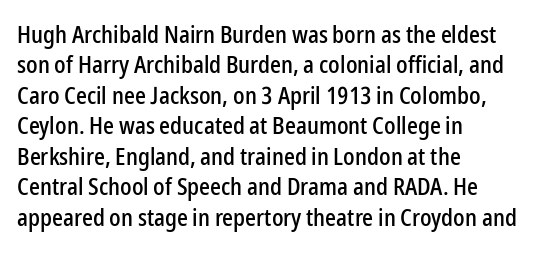
{"italic": "no", "underline": "no", "align": "left", "line_spacing": "normal", "line_spacing_ratio": 1.27, "letter_spacing": "normal", "letter_spacing_em": 0.0, "glyph_px": 24}
